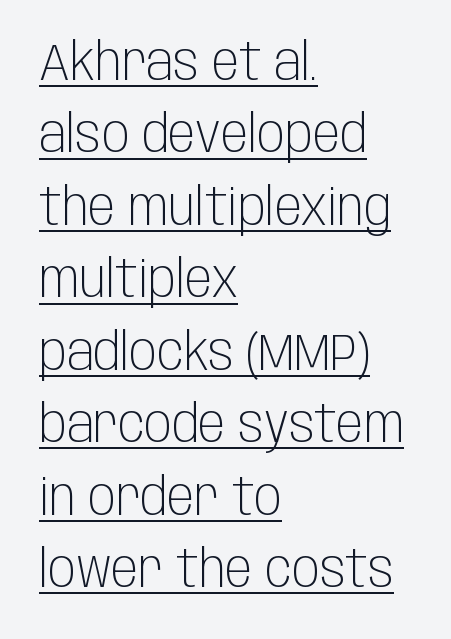
The image shows 51 px light, condensed sans-serif type, upright; set left-aligned, normal line spacing (1.42x), normal letter spacing, underlined; low stroke contrast and a large x-height.
